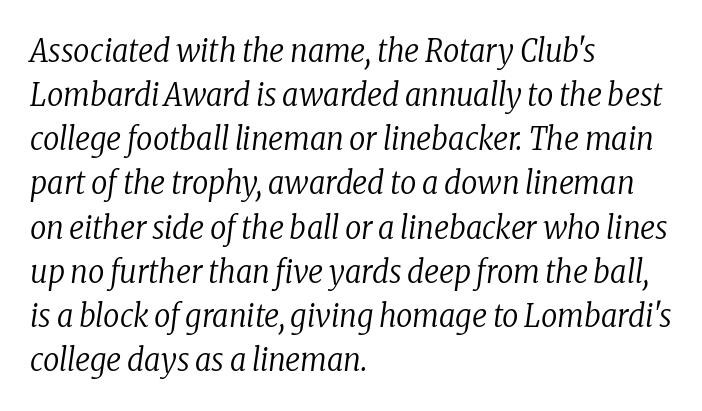
The passage shown is typed in a proportional face where columns would drift. Stems and bowls with no extra thickness — not bold. It's the slanting kind of type. Alignment: flush left.
